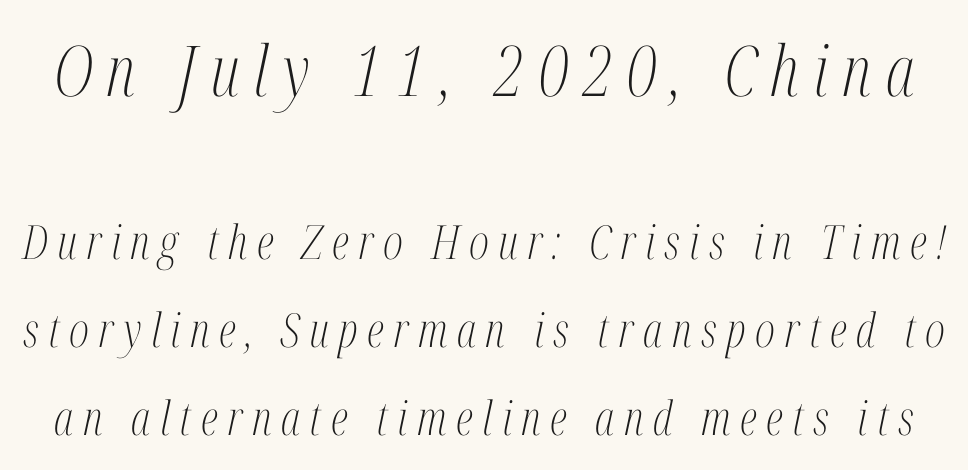
The typeface chosen for these lines features serifs. Looks like regular typesetting: each glyph gets only the width it needs. The zone under the glyphs is completely vacant. The axis of the letterforms is tilted away from vertical. The strokes are not fattened; the text isn't bold.
